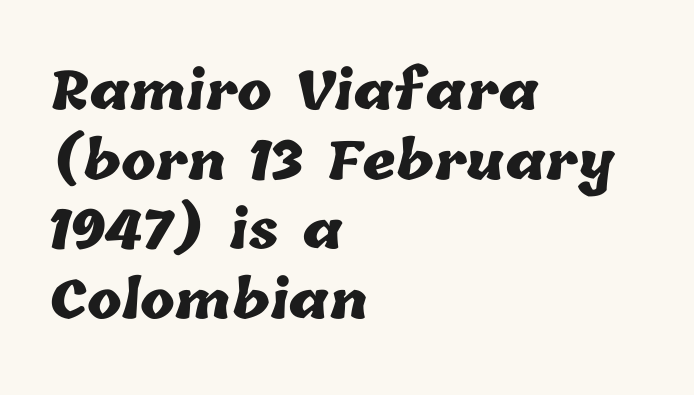
{"bold": "yes", "weight": "heavy", "width": "normal", "stroke_contrast": "low", "x_height": "medium", "monospaced": "no", "underline": "no", "align": "left", "line_spacing": "normal", "line_spacing_ratio": 1.34, "letter_spacing": "normal", "letter_spacing_em": 0.0, "glyph_px": 52}
